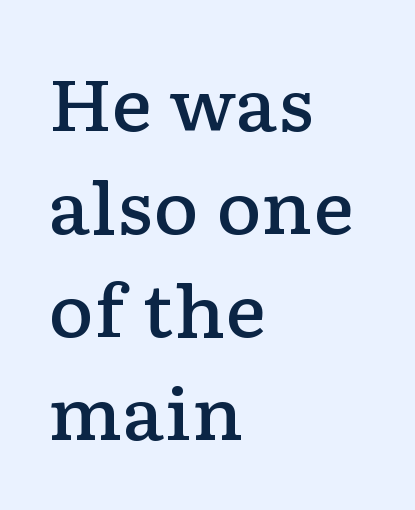
{"serif": "yes", "italic": "no", "bold": "semi", "weight": "semibold", "width": "wide", "stroke_contrast": "low", "x_height": "medium", "monospaced": "no", "underline": "no", "align": "left", "line_spacing": "normal", "line_spacing_ratio": 1.47, "letter_spacing": "normal", "letter_spacing_em": 0.0, "glyph_px": 70}
